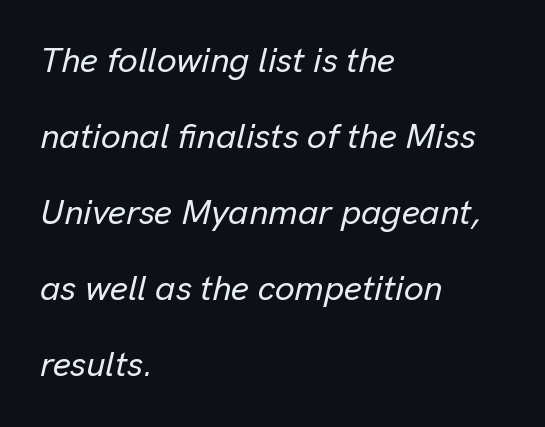
{"italic": "yes", "lean": "right", "slant_degrees": 13, "width": "normal", "stroke_contrast": "low", "x_height": "medium", "monospaced": "no", "underline": "no", "align": "left", "line_spacing": "loose", "line_spacing_ratio": 2.17, "letter_spacing": "normal", "letter_spacing_em": 0.0, "glyph_px": 35}
